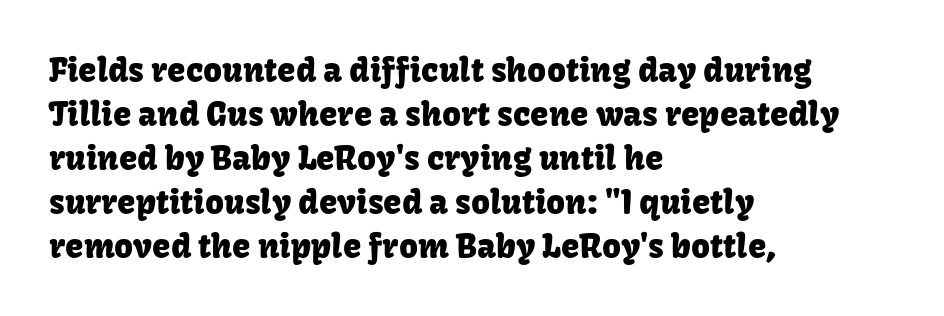
{"serif": "no", "italic": "no", "width": "normal", "stroke_contrast": "low", "x_height": "medium", "monospaced": "no", "underline": "no", "align": "left", "line_spacing": "normal", "line_spacing_ratio": 1.33, "letter_spacing": "normal", "letter_spacing_em": 0.0, "glyph_px": 33}
